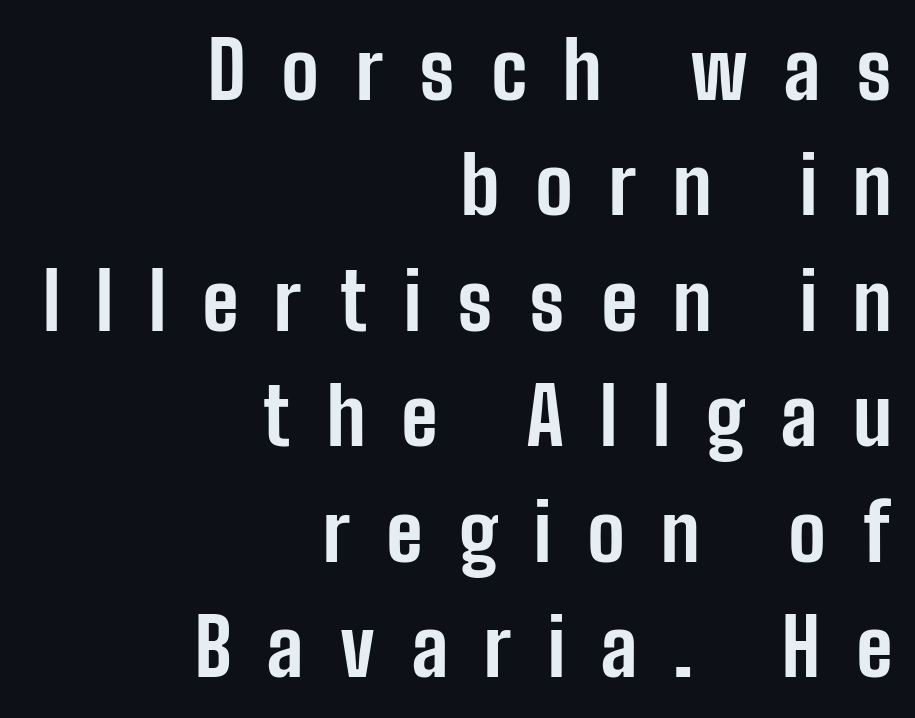
The image shows 78 px bold, condensed sans-serif type, upright; set right-aligned, normal line spacing (1.48x), unusually wide letter spacing (+0.46 em), not underlined; low stroke contrast and a medium x-height.
